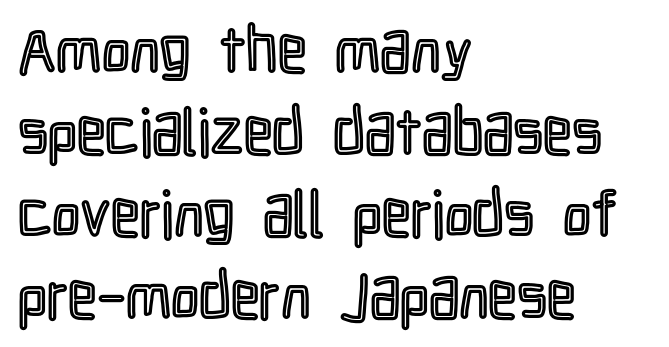
The image shows 64 px condensed type, upright; set left-aligned, normal line spacing (1.28x), normal letter spacing, not underlined; a medium x-height.
